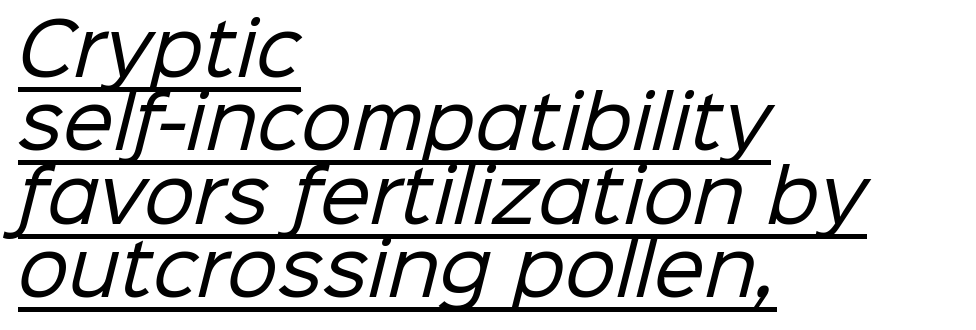
Looks like regular typesetting: each glyph gets only the width it needs. Has an underline been added? It has. These lines stack with their left ends in a neat column. Is there much room between lines? No — they nearly touch.
